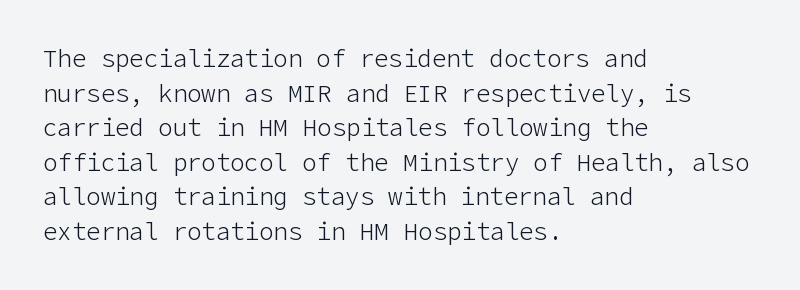
The image shows 24 px text type, upright; set left-aligned, normal line spacing (1.44x), normal letter spacing, not underlined.
